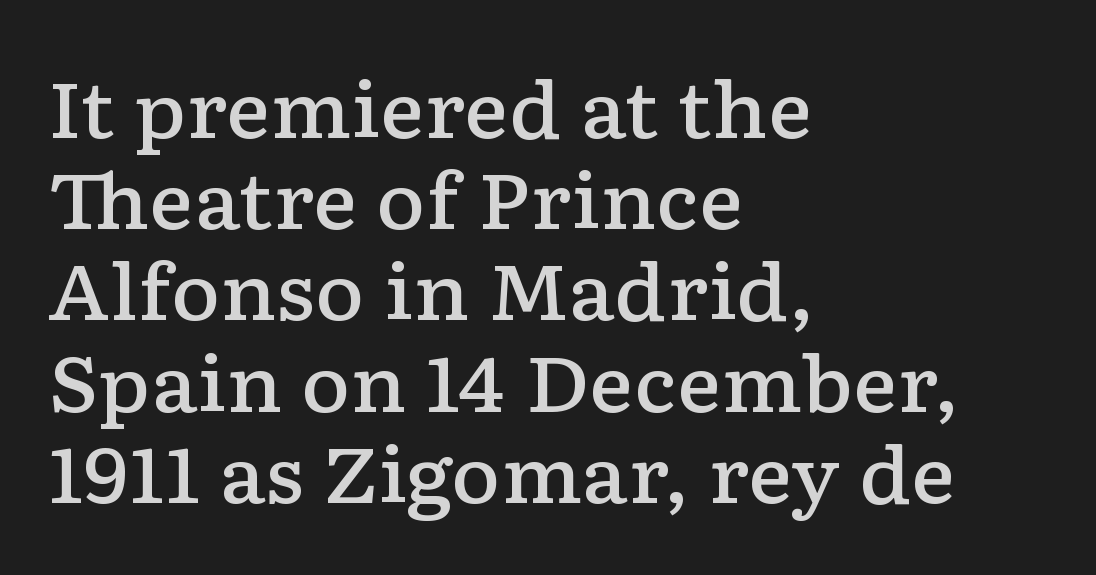
The image shows 76 px semibold, wide serif type, upright; set left-aligned, line spacing 1.2x, normal letter spacing, not underlined; low stroke contrast and a medium x-height.
